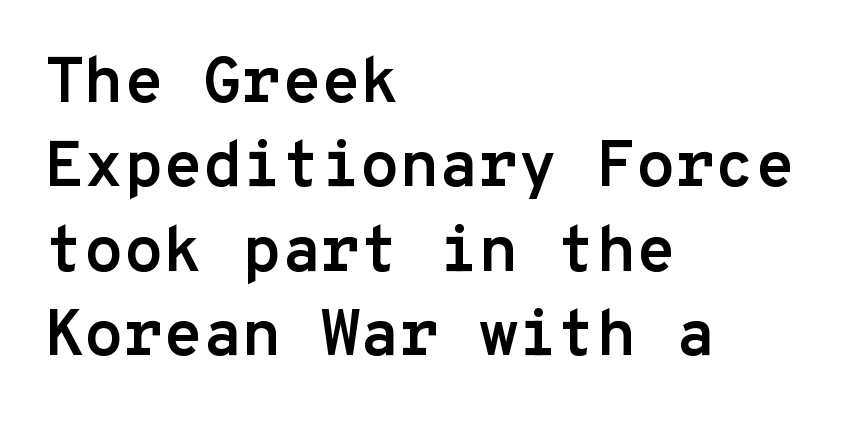
Q: Is the text bold? A: Yes.
Q: Is the text italic (slanted)? A: No, it is upright.
Q: Is the typeface a serif or a sans-serif typeface? A: Sans-serif.
Q: Is the text underlined? A: No.
Q: How is the paragraph aligned? A: Left-aligned.
Q: Is the spacing between letters normal or unusually wide? A: Normal.
Q: Is the spacing between lines tight, normal or loose? A: Normal.
Q: Width (condensed, normal, or wide)? A: Normal.
Q: Stroke contrast? A: Low.
Q: x-height? A: Medium.
Q: Monospaced? A: Yes.
